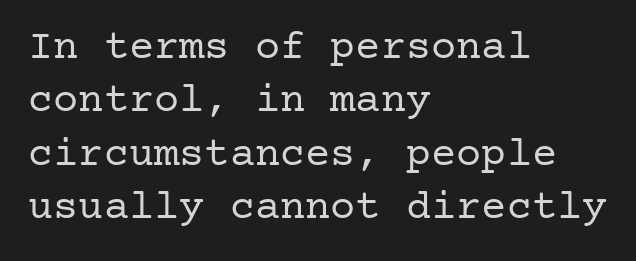
The image shows 42 px regular-weight serif type, upright; set left-aligned, normal line spacing (1.27x), normal letter spacing, not underlined; low stroke contrast and a medium x-height.
